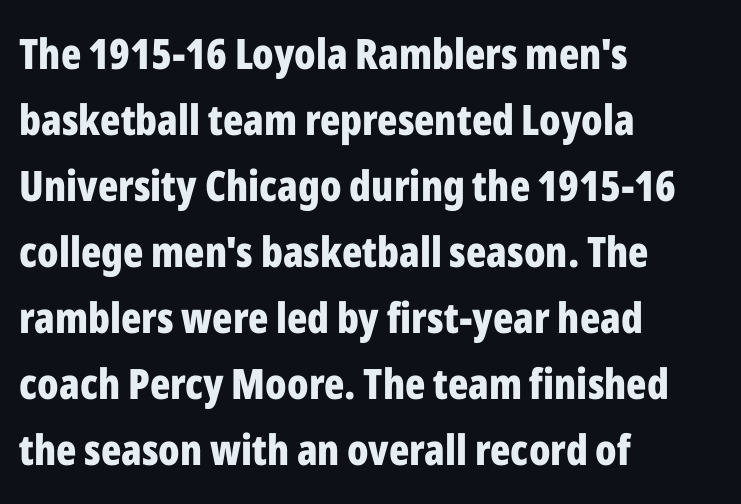
Spacing verdict: proportional, widths tailored to each character. Clear beneath every line of the passage. Compared with typical body copy, the letter spacing here is the same. The text was rendered using a sans face with plain stroke endings. The passage shown is emphatically bold. One glance says typical: line gaps are just what's usual.
